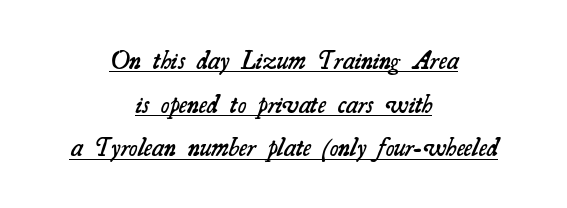
Q: Is the text bold? A: Semi-bold.
Q: Is the text underlined? A: Yes.
Q: How is the paragraph aligned? A: Centered.
Q: Is the spacing between letters normal or unusually wide? A: Normal.
Q: Is the spacing between lines tight, normal or loose? A: Normal.
